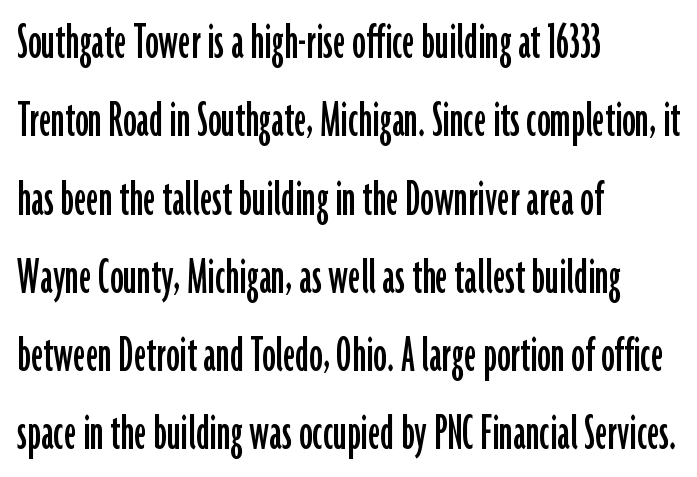
{"serif": "no", "italic": "no", "width": "condensed", "stroke_contrast": "low", "x_height": "medium", "monospaced": "no", "underline": "no", "align": "left", "line_spacing": "normal", "line_spacing_ratio": 1.45, "letter_spacing": "normal", "letter_spacing_em": 0.0, "glyph_px": 54}
